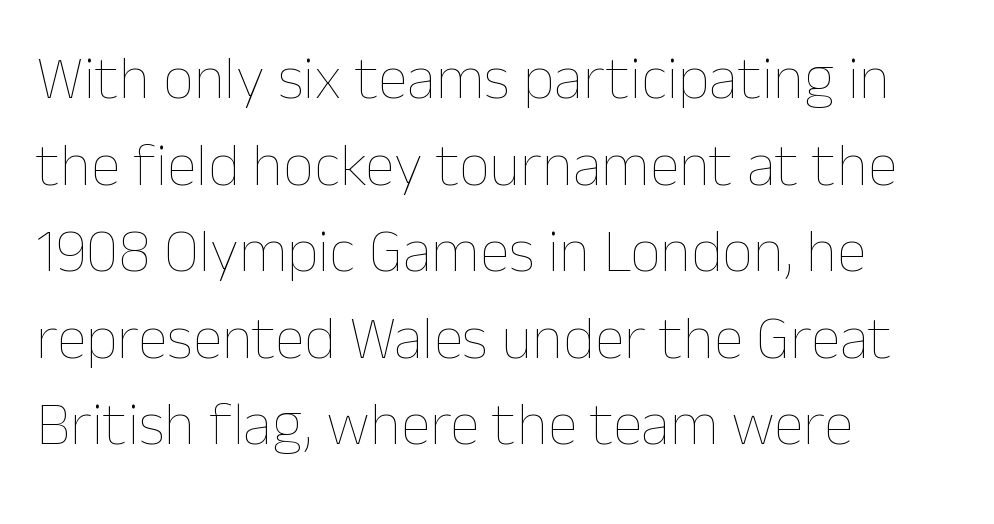
{"italic": "no", "bold": "no", "weight": "thin", "width": "normal", "stroke_contrast": "low", "x_height": "medium", "monospaced": "no", "underline": "no", "align": "left", "line_spacing": "normal", "line_spacing_ratio": 1.42, "letter_spacing": "normal", "letter_spacing_em": 0.0, "glyph_px": 61}
